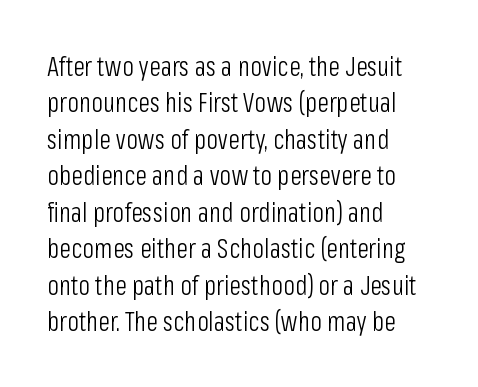
{"italic": "no", "bold": "no", "underline": "no", "align": "left", "line_spacing": "normal", "line_spacing_ratio": 1.35, "letter_spacing": "normal", "letter_spacing_em": 0.0, "glyph_px": 27}
